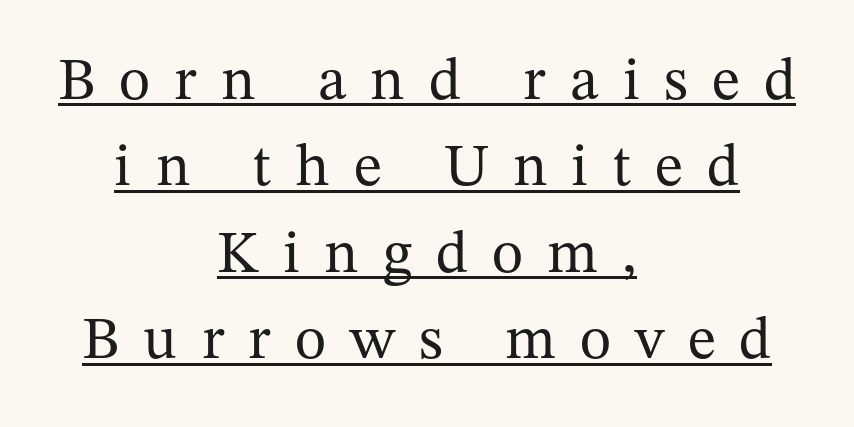
The image shows 60 px regular-weight serif type, upright; set centered, normal line spacing (1.44x), unusually wide letter spacing (+0.4 em), underlined; medium stroke contrast and a medium x-height.
